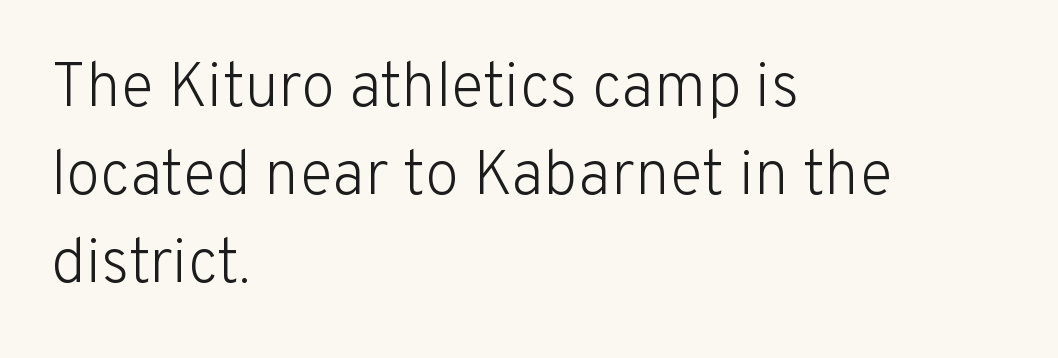
{"serif": "no", "italic": "no", "bold": "no", "weight": "light", "width": "normal", "stroke_contrast": "low", "x_height": "medium", "monospaced": "no", "underline": "no", "align": "left", "line_spacing": "normal", "line_spacing_ratio": 1.42, "letter_spacing": "normal", "letter_spacing_em": 0.0, "glyph_px": 62}
